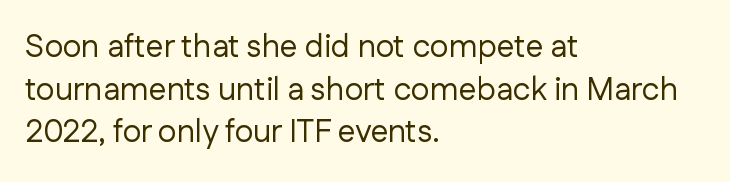
The image shows 32 px regular-weight sans-serif type, upright; set left-aligned, normal line spacing (1.33x), normal letter spacing, not underlined; low stroke contrast and a medium x-height.
